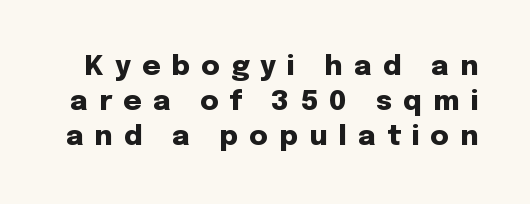
{"serif": "no", "italic": "no", "bold": "yes", "weight": "heavy", "width": "normal", "stroke_contrast": "low", "x_height": "medium", "monospaced": "no", "underline": "no", "line_spacing": "normal", "line_spacing_ratio": 1.25, "letter_spacing": "wide", "letter_spacing_em": 0.4, "glyph_px": 28}
